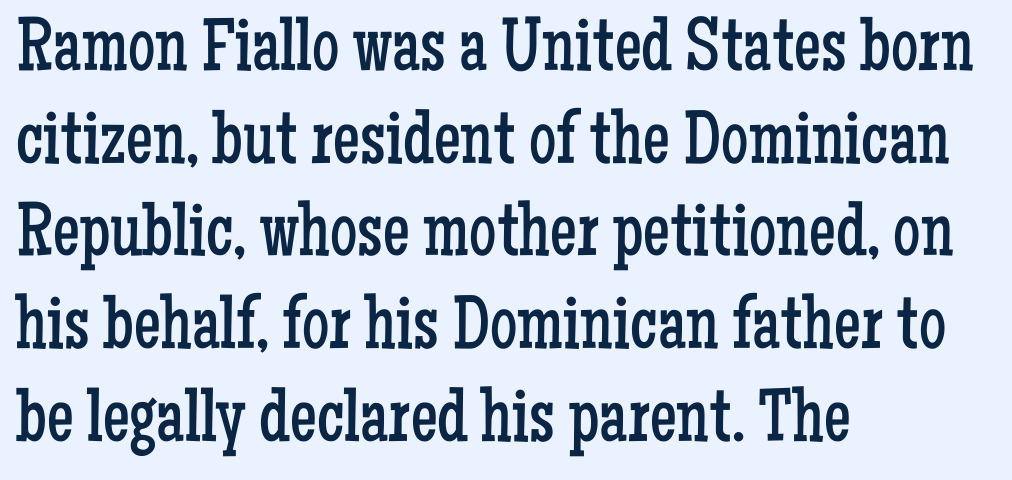
{"serif": "yes", "italic": "no", "bold": "no", "weight": "regular", "width": "condensed", "stroke_contrast": "low", "x_height": "medium", "monospaced": "no", "underline": "no", "align": "left", "line_spacing_ratio": 1.22, "letter_spacing": "normal", "letter_spacing_em": 0.0, "glyph_px": 76}
